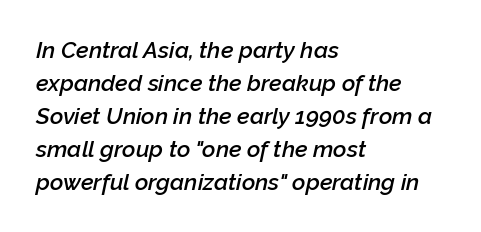
Q: Is the text bold? A: Semi-bold.
Q: Is the text italic (slanted)? A: Yes, it leans right by about 12 degrees.
Q: Is the text underlined? A: No.
Q: How is the paragraph aligned? A: Left-aligned.
Q: Is the spacing between letters normal or unusually wide? A: Normal.
Q: Is the spacing between lines tight, normal or loose? A: Normal.
